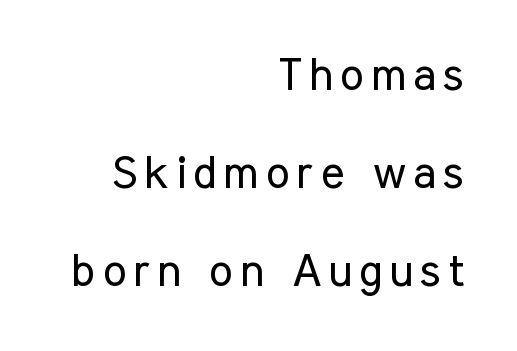
{"serif": "no", "italic": "no", "bold": "no", "weight": "regular", "width": "condensed", "stroke_contrast": "low", "x_height": "medium", "monospaced": "no", "underline": "no", "align": "right", "line_spacing": "loose", "line_spacing_ratio": 2.18, "glyph_px": 45}
